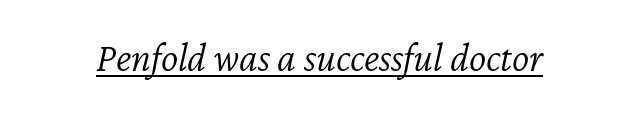
{"italic": "yes", "lean": "right", "slant_degrees": 12, "bold": "no", "weight": "light", "width": "normal", "stroke_contrast": "low", "x_height": "medium", "monospaced": "no", "underline": "yes", "letter_spacing": "normal", "letter_spacing_em": 0.0, "glyph_px": 41}
